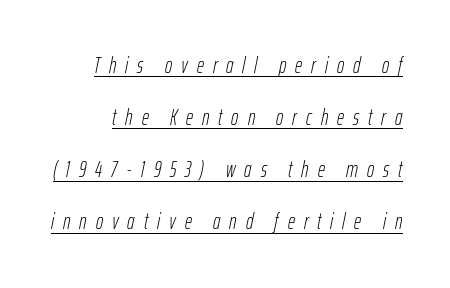
{"italic": "yes", "lean": "right", "slant_degrees": 12, "bold": "no", "underline": "yes", "line_spacing": "loose", "line_spacing_ratio": 2.37, "letter_spacing": "wide", "letter_spacing_em": 0.41, "glyph_px": 22}
